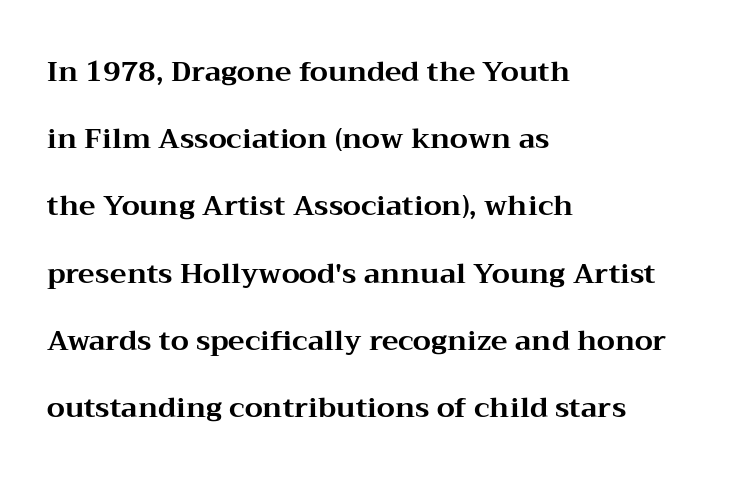
Short note: letters normally spaced. The letters carry serifs — small finishing strokes at the ends of their stems. Reading down the block, your eye returns to a fixed left position each line. Posture: straight, roman, zero tilt.
